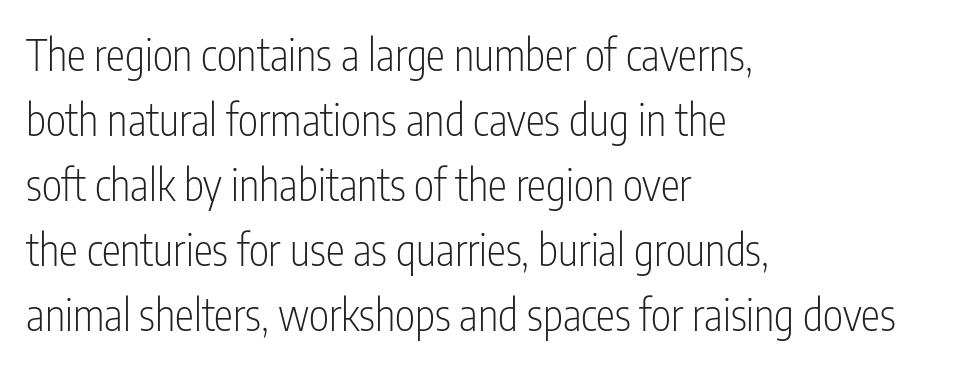
Q: Is the text bold? A: No.
Q: Is the text italic (slanted)? A: No, it is upright.
Q: Is the typeface a serif or a sans-serif typeface? A: Sans-serif.
Q: Is the text underlined? A: No.
Q: How is the paragraph aligned? A: Left-aligned.
Q: Is the spacing between letters normal or unusually wide? A: Normal.
Q: Is the spacing between lines tight, normal or loose? A: Normal.
Q: Width (condensed, normal, or wide)? A: Condensed.
Q: Stroke contrast? A: Low.
Q: x-height? A: Medium.
Q: Monospaced? A: No.
